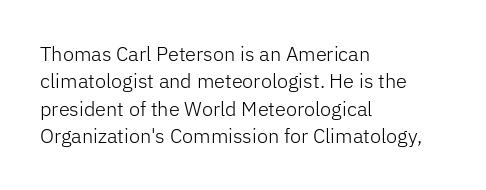
The image shows 20 px text type, upright; set left-aligned, normal line spacing (1.37x), normal letter spacing, not underlined.
